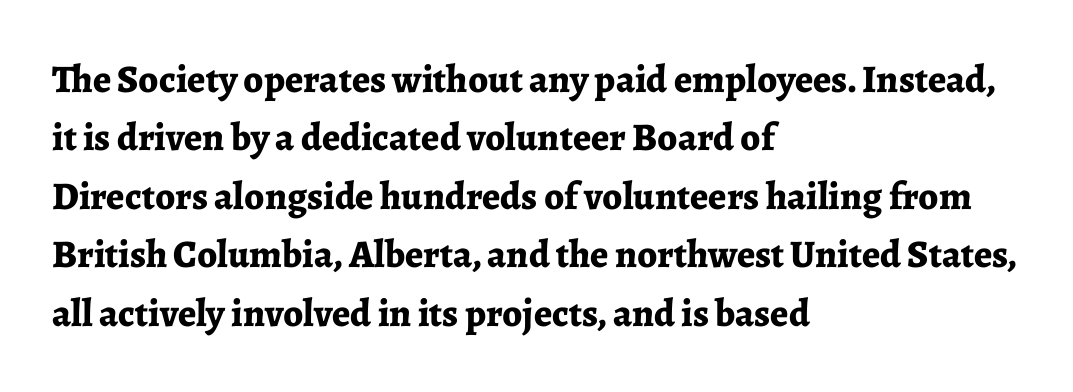
{"serif": "yes", "italic": "no", "bold": "yes", "weight": "bold", "width": "normal", "stroke_contrast": "low", "x_height": "medium", "monospaced": "no", "underline": "no", "align": "left", "line_spacing": "normal", "line_spacing_ratio": 1.5, "letter_spacing": "normal", "letter_spacing_em": 0.0, "glyph_px": 39}
